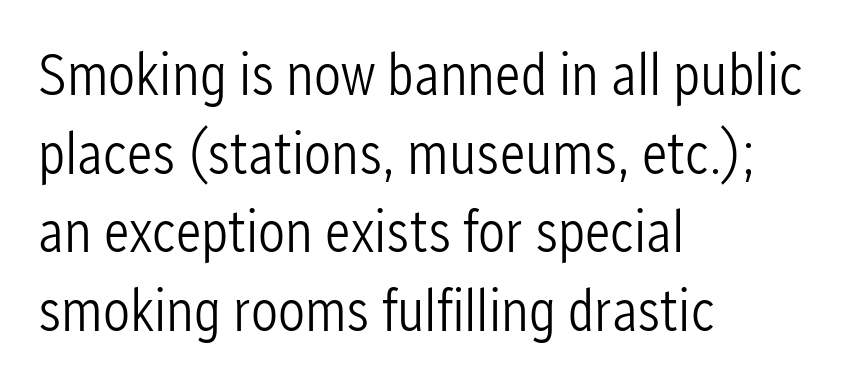
Reading down the block, your eye returns to a fixed left position each line. It's the straight-up-and-down kind of type. The letterforms sit at book weight or below. Tracking value appears to be zero — textbook default spacing.
